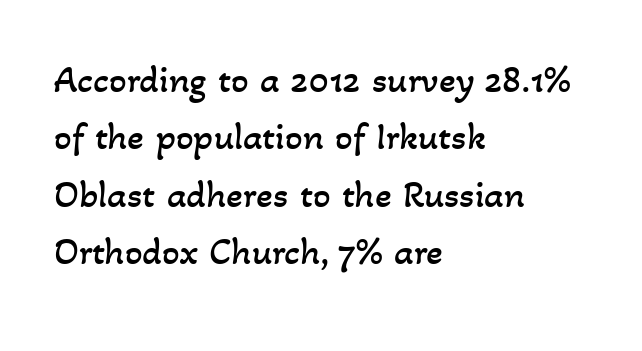
The line-height multiplier appears to be the usual default. Spacing verdict: proportional, widths tailored to each character. Only glyphs here, with clear space below each row. Tracking value appears to be zero — textbook default spacing. Casual observation: everything's shoved over to the left. Weight class: somewhere from thin through regular.
